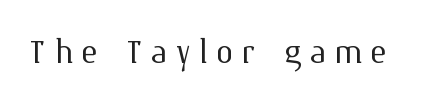
Q: Is the text bold? A: No.
Q: Is the text italic (slanted)? A: No, it is upright.
Q: Is the text underlined? A: No.
Q: Width (condensed, normal, or wide)? A: Normal.
Q: Stroke contrast? A: Medium.
Q: x-height? A: Medium.
Q: Monospaced? A: No.
